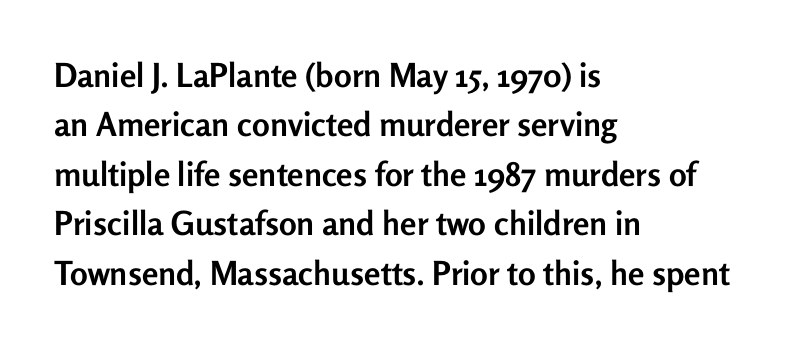
Q: Is the text bold? A: Yes.
Q: Is the text italic (slanted)? A: No, it is upright.
Q: Is the typeface a serif or a sans-serif typeface? A: Sans-serif.
Q: Is the text underlined? A: No.
Q: How is the paragraph aligned? A: Left-aligned.
Q: Is the spacing between letters normal or unusually wide? A: Normal.
Q: Is the spacing between lines tight, normal or loose? A: Normal.
Q: Width (condensed, normal, or wide)? A: Normal.
Q: Stroke contrast? A: Low.
Q: x-height? A: Medium.
Q: Monospaced? A: No.
